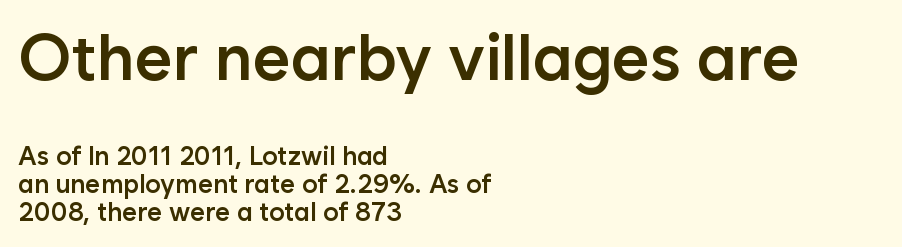
Look at the glyph heights: the upper group is clearly the bigger setting. These words are printed semibold, heavier than regular yet not bold. If you drew a line through each stem, it would be perfectly vertical. Is this a fixed-width face? No — the glyphs have proportional, varying widths.
